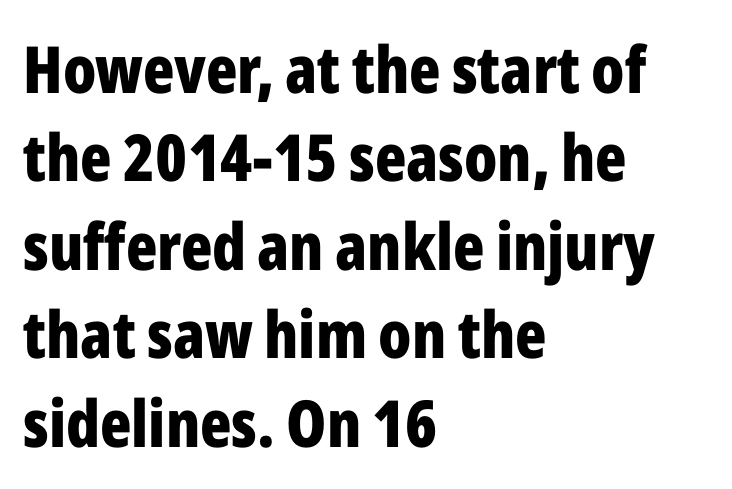
The image shows 65 px bold, condensed sans-serif type, upright; set left-aligned, normal line spacing (1.36x), normal letter spacing, not underlined; low stroke contrast and a medium x-height.
